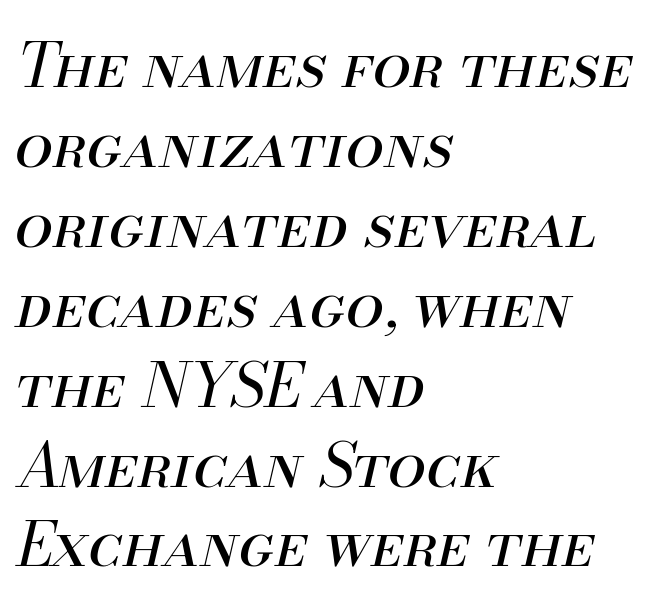
{"italic": "yes", "lean": "right", "slant_degrees": 13, "bold": "no", "weight": "regular", "width": "normal", "stroke_contrast": "medium", "x_height": "small", "monospaced": "no", "underline": "no", "align": "left", "line_spacing": "normal", "line_spacing_ratio": 1.31, "letter_spacing": "normal", "letter_spacing_em": 0.0, "glyph_px": 61}
